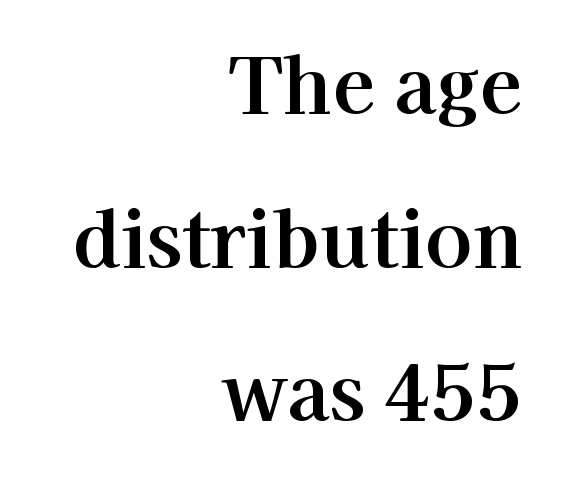
{"serif": "yes", "italic": "no", "width": "normal", "stroke_contrast": "high", "x_height": "medium", "monospaced": "no", "underline": "no", "align": "right", "line_spacing": "loose", "line_spacing_ratio": 1.97, "letter_spacing": "normal", "letter_spacing_em": 0.0, "glyph_px": 78}
